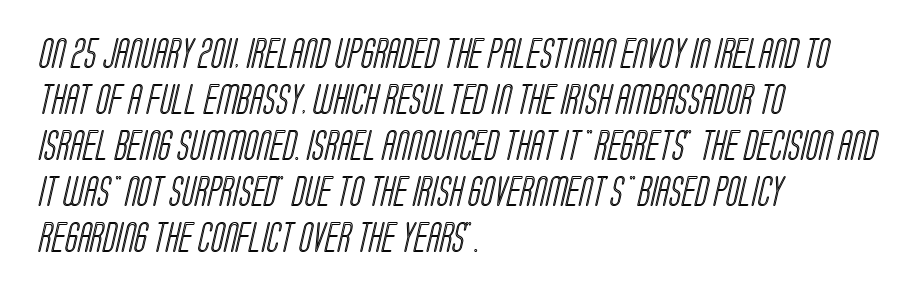
Q: Is the text underlined? A: No.
Q: How is the paragraph aligned? A: Left-aligned.
Q: Is the spacing between letters normal or unusually wide? A: Normal.
Q: Is the spacing between lines tight, normal or loose? A: Normal.
Q: Width (condensed, normal, or wide)? A: Condensed.
Q: x-height? A: Large.
Q: Monospaced? A: No.
